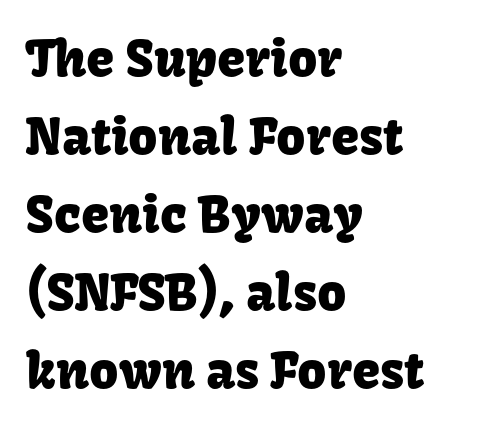
{"serif": "no", "italic": "no", "width": "normal", "stroke_contrast": "low", "x_height": "medium", "monospaced": "no", "underline": "no", "align": "left", "line_spacing": "normal", "line_spacing_ratio": 1.53, "letter_spacing": "normal", "letter_spacing_em": 0.0, "glyph_px": 51}
